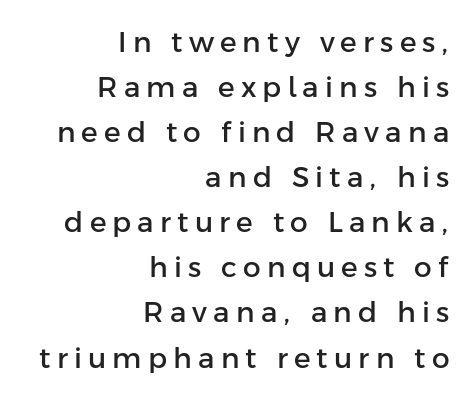
The image shows 28 px sans-serif type, upright; set right-aligned, normal line spacing (1.61x), unusually wide letter spacing (+0.22 em), not underlined; low stroke contrast and a medium x-height.
